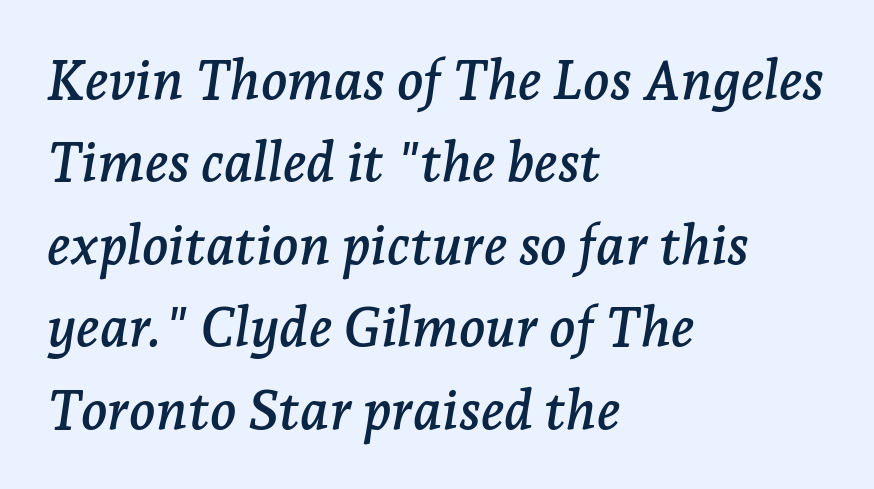
The image shows 55 px serif type, italic (leaning right); set left-aligned, normal line spacing (1.5x), normal letter spacing, not underlined; low stroke contrast and a medium x-height.
